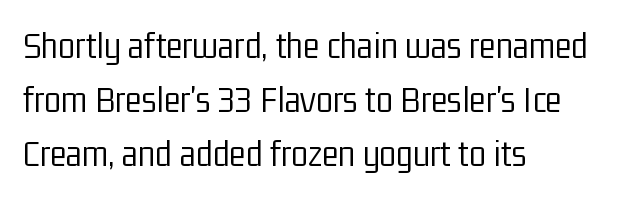
The image shows 39 px light, condensed sans-serif type, upright; set left-aligned, normal line spacing (1.39x), normal letter spacing, not underlined; low stroke contrast and a medium x-height.
